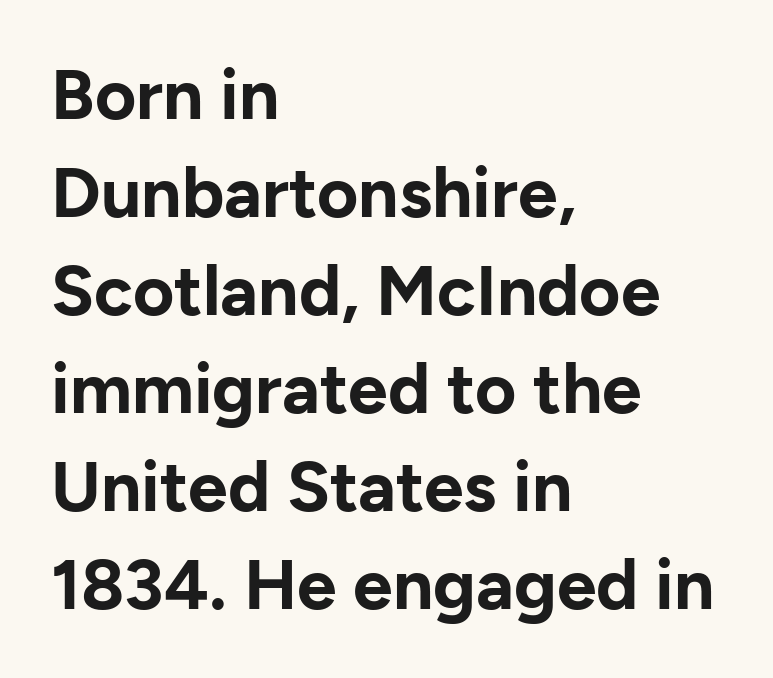
{"serif": "no", "italic": "no", "bold": "yes", "weight": "bold", "width": "normal", "stroke_contrast": "low", "x_height": "medium", "monospaced": "no", "underline": "no", "align": "left", "line_spacing": "normal", "line_spacing_ratio": 1.38, "letter_spacing": "normal", "letter_spacing_em": 0.0, "glyph_px": 71}
